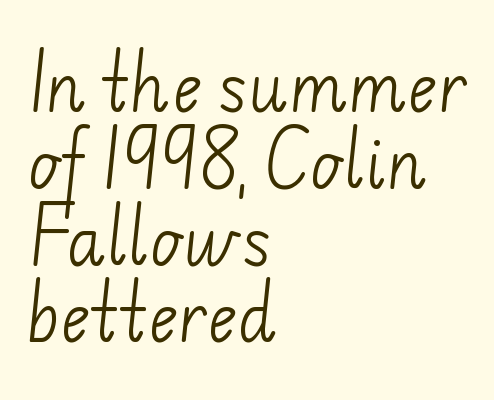
The image shows 64 px light sans-serif type; set left-aligned, line spacing 1.2x, normal letter spacing, not underlined; low stroke contrast and a small x-height.
